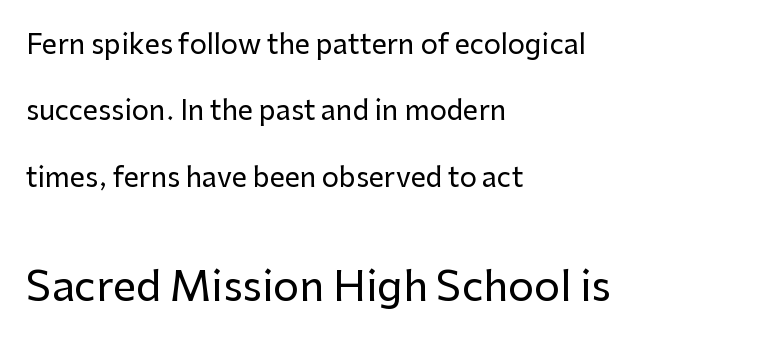
The image shows 41 px sans-serif type, upright; set left-aligned, loose line spacing (2.46x), normal letter spacing, not underlined; the second (bottom) block is 1.52x larger; low stroke contrast and a medium x-height.
